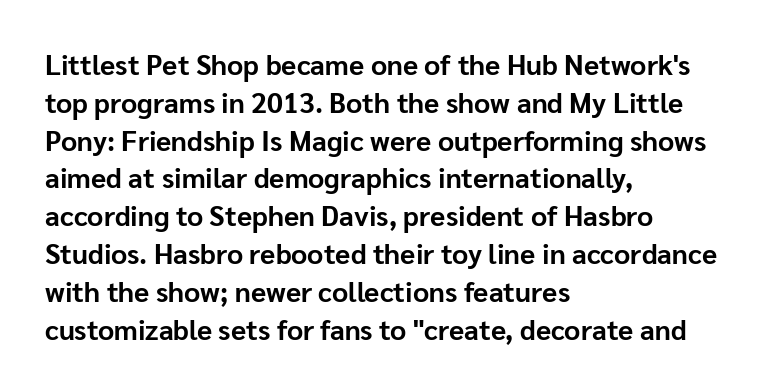
Q: Is the text bold? A: Yes.
Q: Is the text italic (slanted)? A: No, it is upright.
Q: Is the typeface a serif or a sans-serif typeface? A: Sans-serif.
Q: Is the text underlined? A: No.
Q: How is the paragraph aligned? A: Left-aligned.
Q: Is the spacing between letters normal or unusually wide? A: Normal.
Q: Is the spacing between lines tight, normal or loose? A: Normal.
Q: Width (condensed, normal, or wide)? A: Normal.
Q: Stroke contrast? A: Low.
Q: x-height? A: Medium.
Q: Monospaced? A: No.
